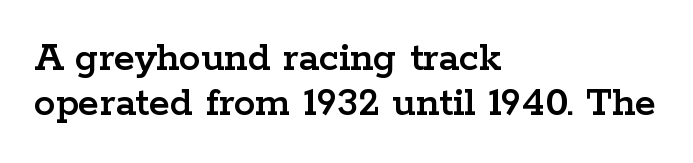
{"serif": "yes", "italic": "no", "width": "wide", "stroke_contrast": "low", "x_height": "medium", "monospaced": "no", "underline": "no", "align": "left", "line_spacing": "tight", "line_spacing_ratio": 1.04, "letter_spacing": "normal", "letter_spacing_em": 0.0, "glyph_px": 43}
